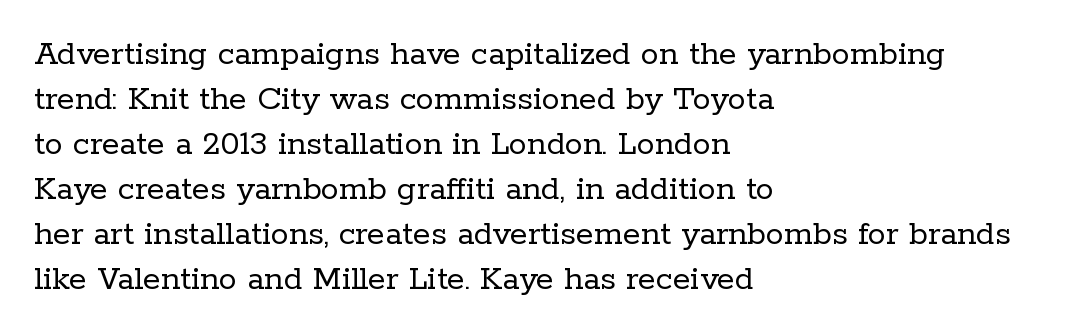
The image shows 36 px regular-weight serif type, upright; set left-aligned, normal line spacing (1.25x), normal letter spacing, not underlined; low stroke contrast and a medium x-height.
